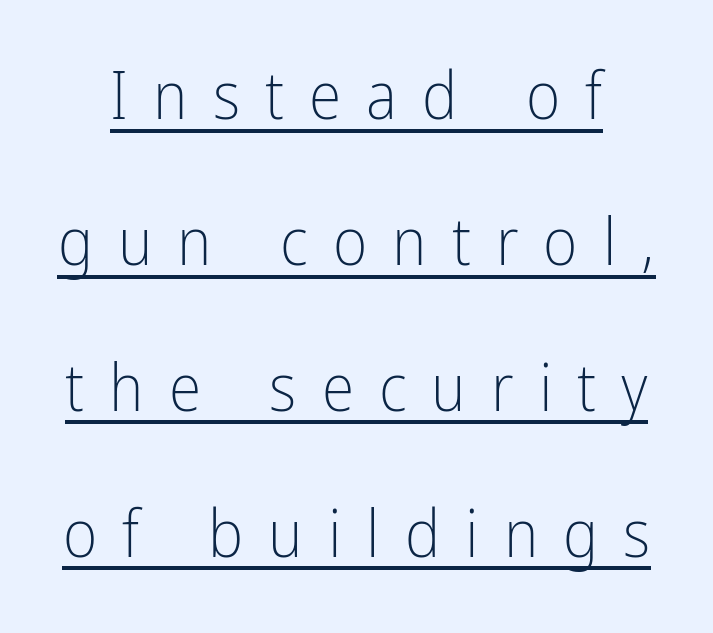
{"serif": "no", "italic": "no", "bold": "no", "weight": "light", "width": "condensed", "stroke_contrast": "low", "x_height": "medium", "monospaced": "no", "underline": "yes", "line_spacing": "loose", "line_spacing_ratio": 2.21, "letter_spacing": "wide", "letter_spacing_em": 0.38, "glyph_px": 66}
